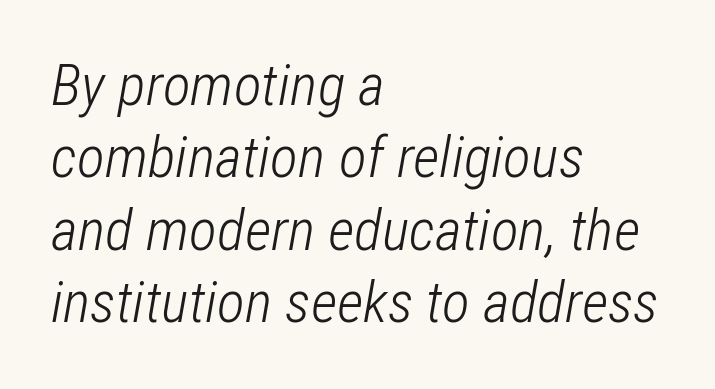
The image shows 58 px light, condensed type, italic (leaning right); set left-aligned, normal line spacing (1.25x), normal letter spacing, not underlined; low stroke contrast and a medium x-height.
